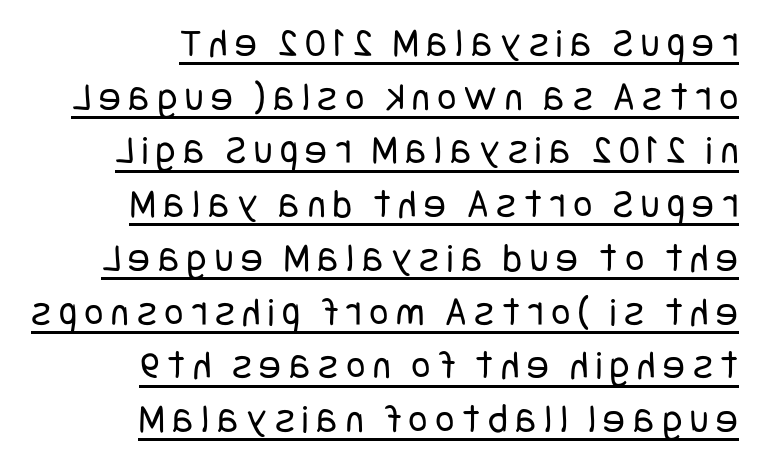
Q: Is the text bold? A: No.
Q: Is the text italic (slanted)? A: No, it is upright.
Q: Is the typeface a serif or a sans-serif typeface? A: Sans-serif.
Q: Is the text underlined? A: Yes.
Q: How is the paragraph aligned? A: Right-aligned.
Q: Is the spacing between lines tight, normal or loose? A: Normal.
Q: Width (condensed, normal, or wide)? A: Condensed.
Q: Stroke contrast? A: Low.
Q: x-height? A: Large.
